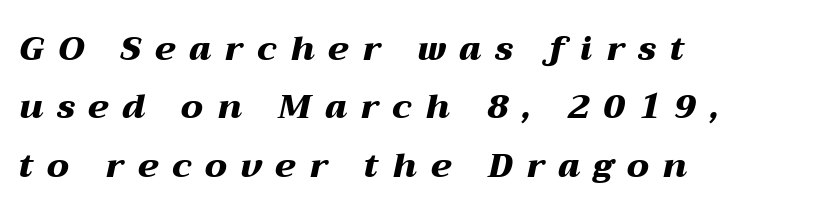
The letters are slanted; this is an italic face. The characters look thick and weighty, a clear bold. Glyph-to-glyph distance is far greater than everyday printed text. If you drew a ruler down the left edge, every line would touch it. Words float on clear page, feet unadorned. Spacing verdict: proportional, widths tailored to each character.
